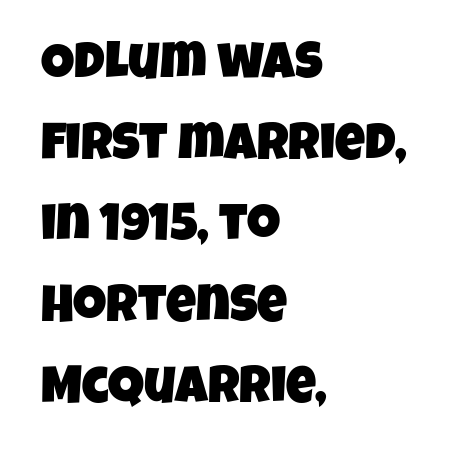
The image shows 52 px condensed sans-serif type; set left-aligned, normal line spacing (1.56x), normal letter spacing, not underlined; low stroke contrast and a large x-height.
